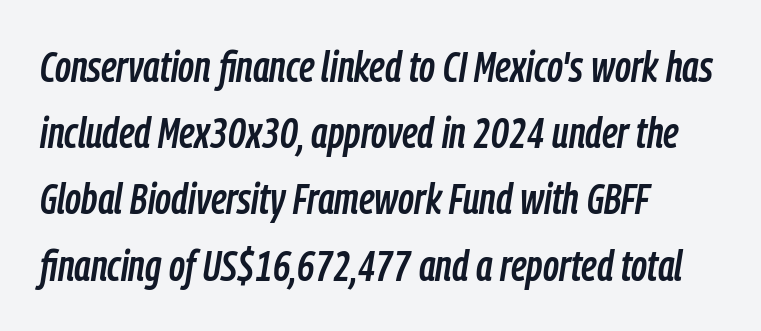
Q: Is the text italic (slanted)? A: Yes, it leans right by about 9 degrees.
Q: Is the text underlined? A: No.
Q: How is the paragraph aligned? A: Left-aligned.
Q: Is the spacing between letters normal or unusually wide? A: Normal.
Q: Is the spacing between lines tight, normal or loose? A: Normal.
Q: Width (condensed, normal, or wide)? A: Condensed.
Q: Stroke contrast? A: Low.
Q: x-height? A: Medium.
Q: Monospaced? A: No.
